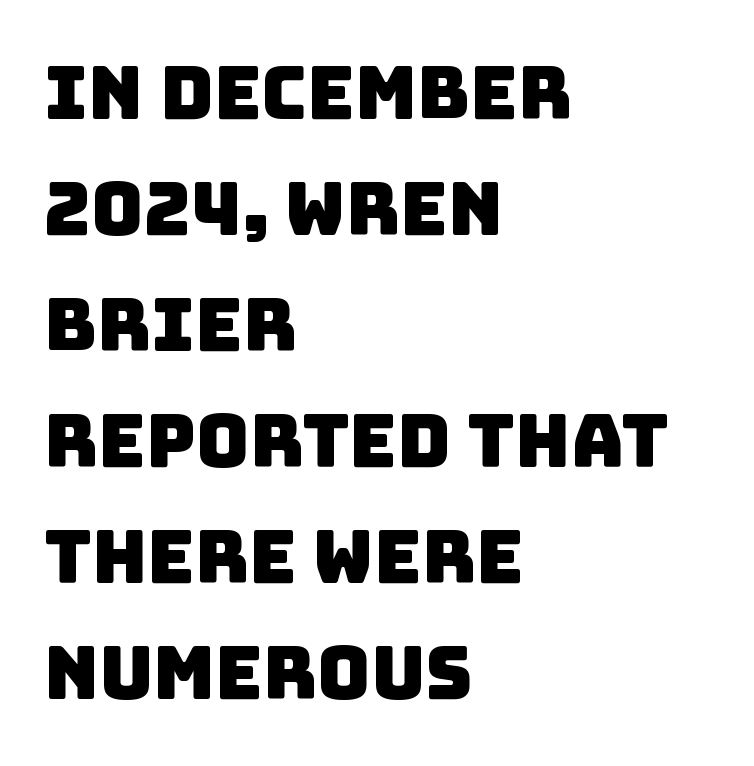
The image shows 73 px sans-serif type; set left-aligned, normal line spacing (1.59x), normal letter spacing, not underlined; low stroke contrast and a large x-height.
